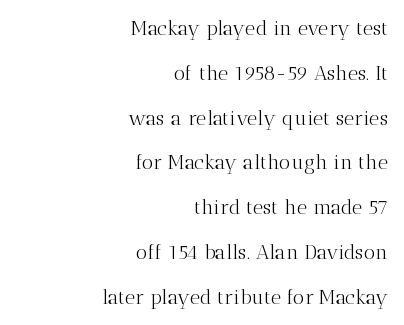
Q: Is the text bold? A: No.
Q: Is the text italic (slanted)? A: No, it is upright.
Q: Is the text underlined? A: No.
Q: How is the paragraph aligned? A: Right-aligned.
Q: Is the spacing between letters normal or unusually wide? A: Normal.
Q: Is the spacing between lines tight, normal or loose? A: Loose.
